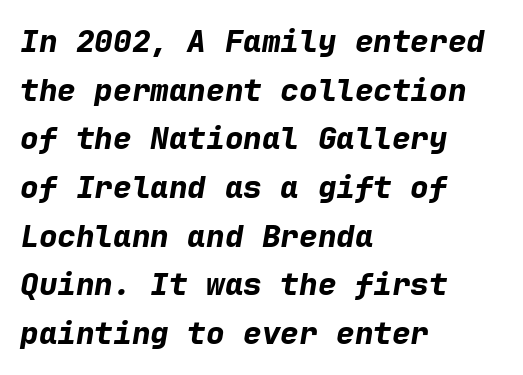
The image shows 31 px bold type, italic (leaning right), monospaced; set left-aligned, normal line spacing (1.57x), normal letter spacing, not underlined; low stroke contrast and a medium x-height.
